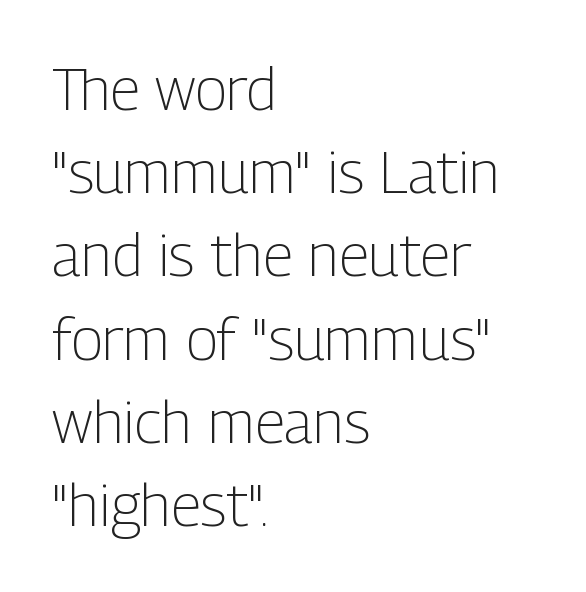
Quick note: not italic, upright. The passage shown has conventional tracking throughout. Is the block centered? No — it sits flush against the left margin. I'd call this a sans setting — the letters go barefoot.
